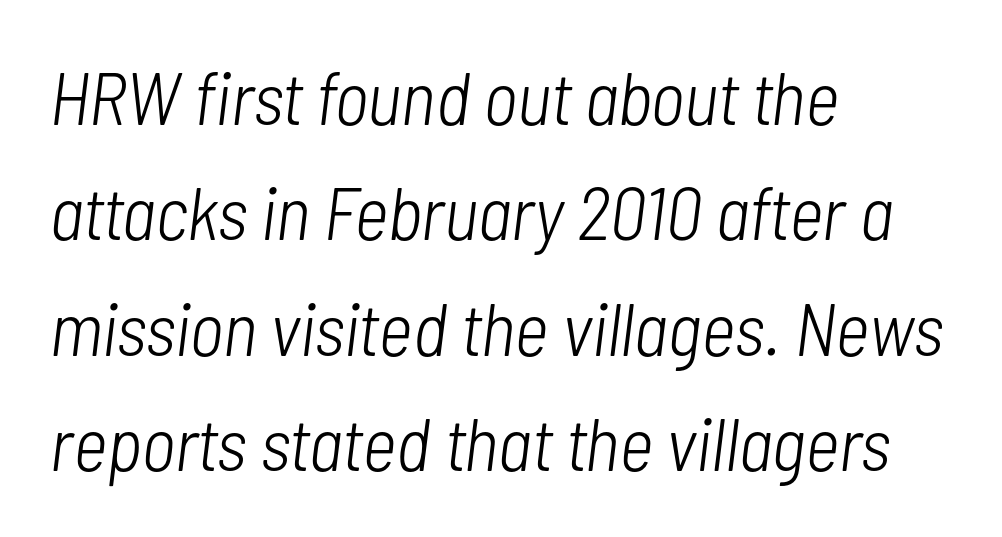
{"italic": "yes", "lean": "right", "slant_degrees": 7, "bold": "no", "weight": "light", "width": "condensed", "stroke_contrast": "low", "x_height": "medium", "monospaced": "no", "underline": "no", "align": "left", "line_spacing": "normal", "line_spacing_ratio": 1.54, "letter_spacing": "normal", "letter_spacing_em": 0.0, "glyph_px": 75}
